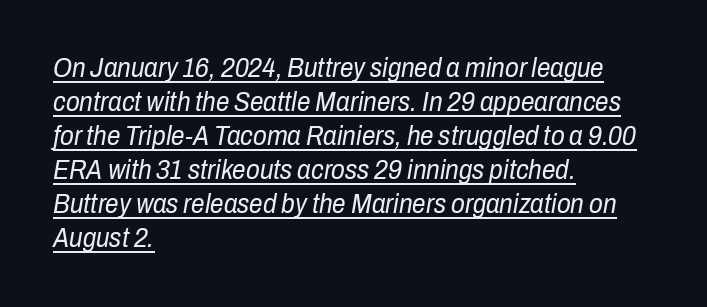
The image shows 27 px text type, italic (leaning right); set left-aligned, normal line spacing (1.26x), normal letter spacing, underlined.
